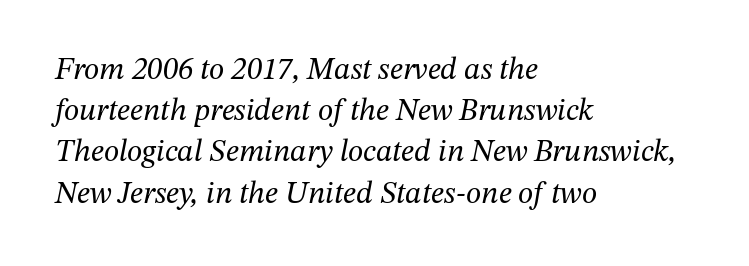
{"serif": "yes", "italic": "yes", "lean": "right", "slant_degrees": 12, "bold": "no", "weight": "regular", "width": "normal", "stroke_contrast": "medium", "x_height": "medium", "monospaced": "no", "underline": "no", "align": "left", "line_spacing": "normal", "line_spacing_ratio": 1.33, "letter_spacing": "normal", "letter_spacing_em": 0.0, "glyph_px": 31}
